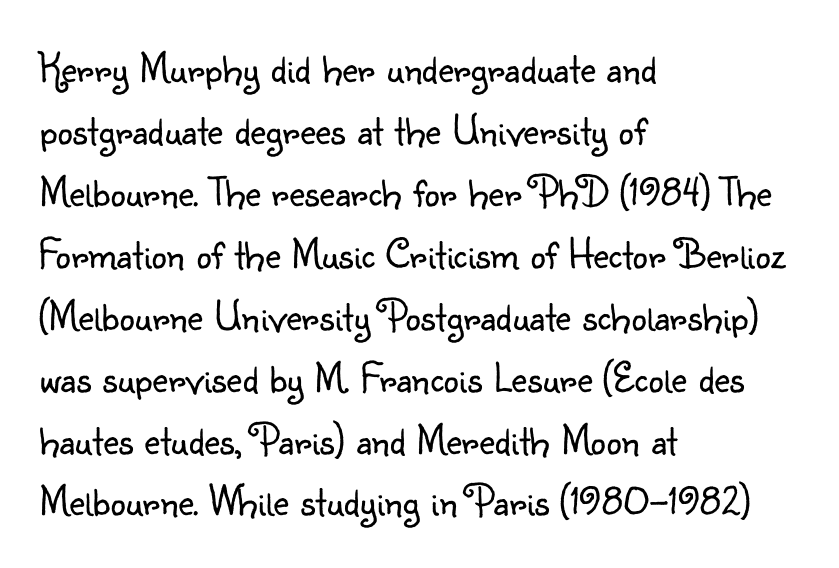
Q: Is the text bold? A: No.
Q: Is the text italic (slanted)? A: No, it is upright.
Q: Is the typeface a serif or a sans-serif typeface? A: Sans-serif.
Q: Is the text underlined? A: No.
Q: How is the paragraph aligned? A: Left-aligned.
Q: Is the spacing between letters normal or unusually wide? A: Normal.
Q: Is the spacing between lines tight, normal or loose? A: Normal.
Q: Width (condensed, normal, or wide)? A: Normal.
Q: Stroke contrast? A: Low.
Q: x-height? A: Small.
Q: Monospaced? A: No.
